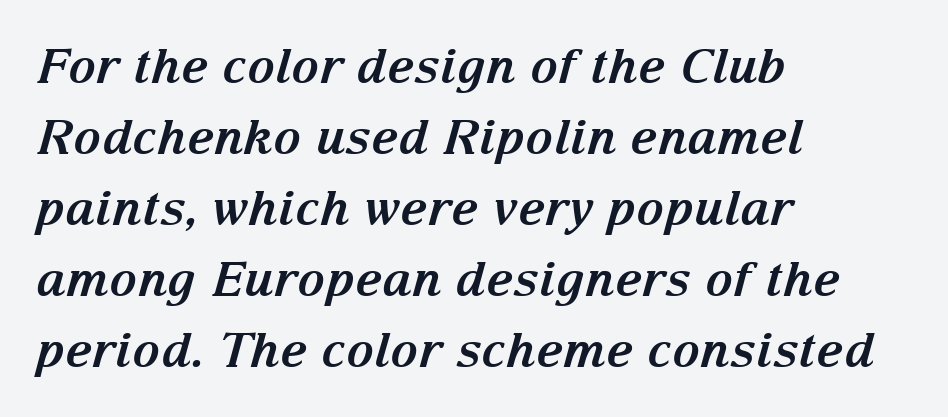
The image shows 48 px bold serif type, italic (leaning right); set left-aligned, normal line spacing (1.48x), normal letter spacing, not underlined; medium stroke contrast and a medium x-height.
